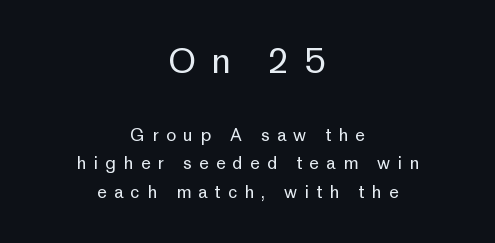
The image shows 34 px regular-weight sans-serif type, upright; set centered, normal line spacing (1.67x), unusually wide letter spacing (+0.43 em), not underlined; the first (top) block is 2.0x larger; low stroke contrast and a medium x-height.
